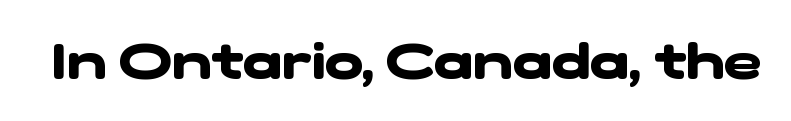
Looks like regular typesetting: each glyph gets only the width it needs. Students, note that the glyphs here touch the page at normal intervals. Each row of text sits above clean, open space. I'd describe the lettering as bold — thick and assertive. The characters display no serif detailing; their extremities are plain.
